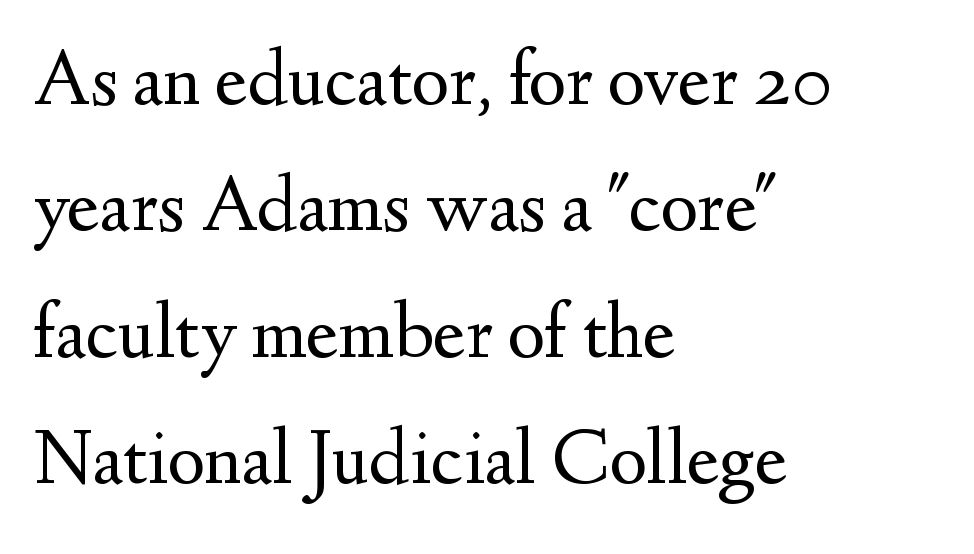
Q: Is the text bold? A: No.
Q: Is the text italic (slanted)? A: No, it is upright.
Q: Is the typeface a serif or a sans-serif typeface? A: Serif.
Q: Is the text underlined? A: No.
Q: How is the paragraph aligned? A: Left-aligned.
Q: Is the spacing between letters normal or unusually wide? A: Normal.
Q: Is the spacing between lines tight, normal or loose? A: Normal.
Q: Width (condensed, normal, or wide)? A: Normal.
Q: Stroke contrast? A: Medium.
Q: x-height? A: Small.
Q: Monospaced? A: No.
